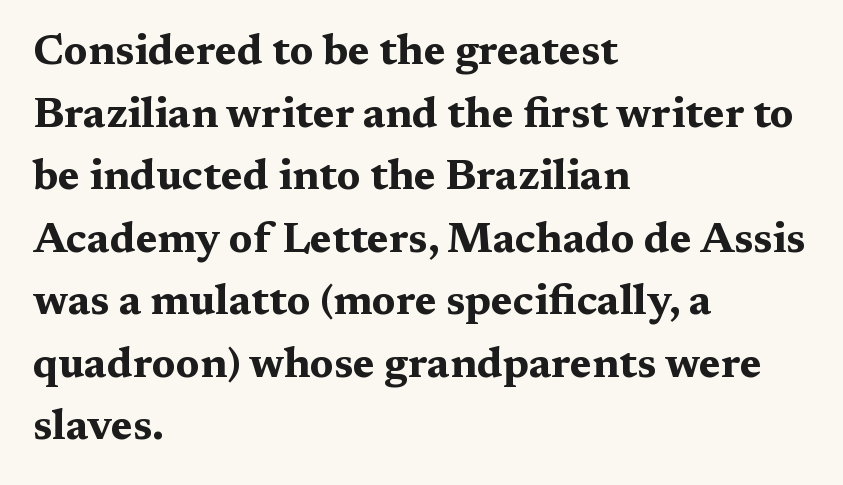
Q: Is the text bold? A: Yes.
Q: Is the text italic (slanted)? A: No, it is upright.
Q: Is the typeface a serif or a sans-serif typeface? A: Serif.
Q: Is the text underlined? A: No.
Q: How is the paragraph aligned? A: Left-aligned.
Q: Is the spacing between letters normal or unusually wide? A: Normal.
Q: Is the spacing between lines tight, normal or loose? A: Normal.
Q: Width (condensed, normal, or wide)? A: Wide.
Q: Stroke contrast? A: Medium.
Q: x-height? A: Medium.
Q: Monospaced? A: No.
